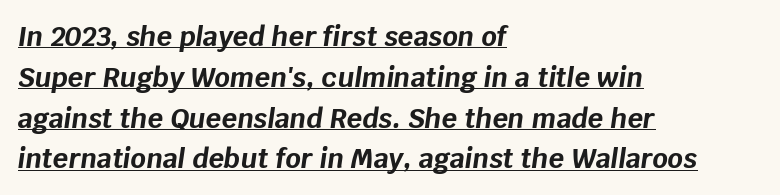
The image shows 27 px bold type, italic (leaning right); set left-aligned, normal line spacing (1.51x), normal letter spacing, underlined.
